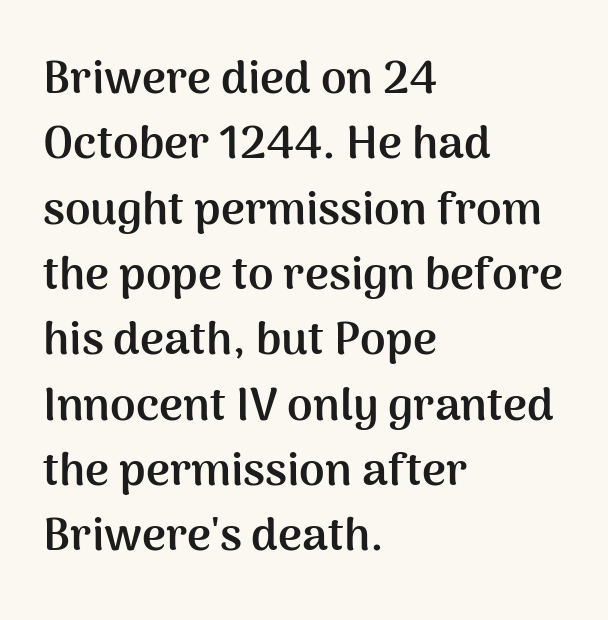
Regarding serifs, this sample does without them. Beneath every word, the page is bare. The rendering keeps characters at their native spacing. You can tell it's not italic because the verticals are truly vertical. On the weight axis this lands at bold, roughly 700.
